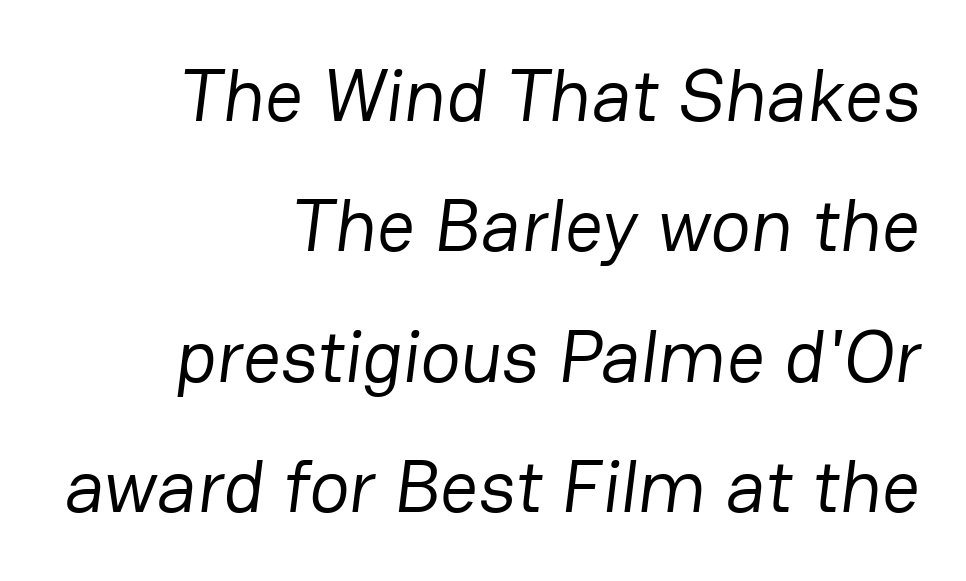
Q: Is the text bold? A: No.
Q: Is the typeface a serif or a sans-serif typeface? A: Sans-serif.
Q: Is the text underlined? A: No.
Q: How is the paragraph aligned? A: Right-aligned.
Q: Is the spacing between letters normal or unusually wide? A: Normal.
Q: Width (condensed, normal, or wide)? A: Normal.
Q: Stroke contrast? A: Low.
Q: x-height? A: Medium.
Q: Monospaced? A: No.
